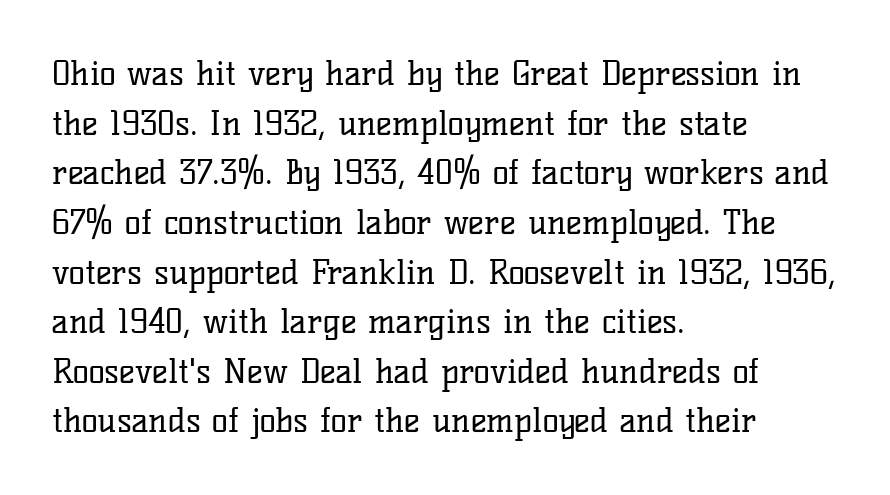
{"serif": "yes", "italic": "no", "bold": "no", "weight": "regular", "width": "normal", "stroke_contrast": "low", "x_height": "medium", "monospaced": "no", "underline": "no", "align": "left", "line_spacing": "normal", "line_spacing_ratio": 1.46, "letter_spacing": "normal", "letter_spacing_em": 0.0, "glyph_px": 34}
